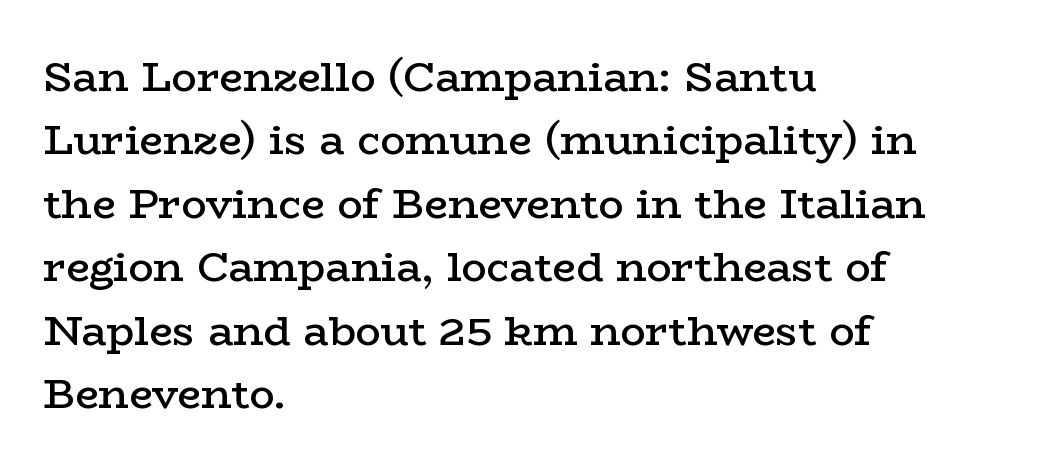
{"serif": "yes", "italic": "no", "bold": "semi", "weight": "semibold", "width": "wide", "stroke_contrast": "low", "x_height": "medium", "monospaced": "no", "underline": "no", "align": "left", "line_spacing": "normal", "line_spacing_ratio": 1.51, "letter_spacing": "normal", "letter_spacing_em": 0.0, "glyph_px": 42}
